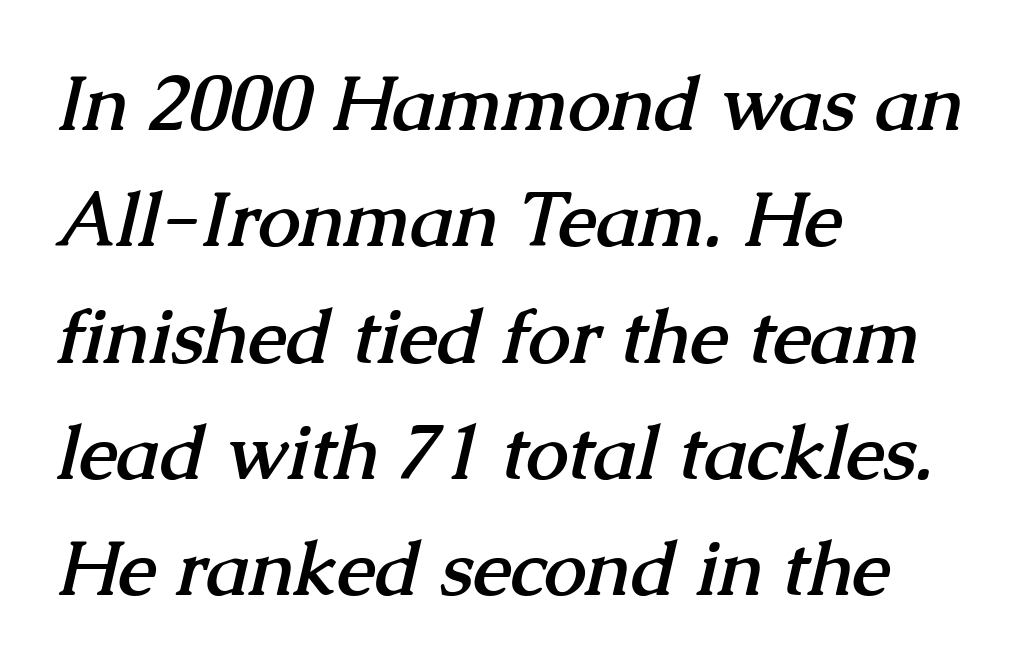
The image shows 76 px semibold serif type; set left-aligned, normal line spacing (1.53x), normal letter spacing, not underlined; medium stroke contrast and a medium x-height.
